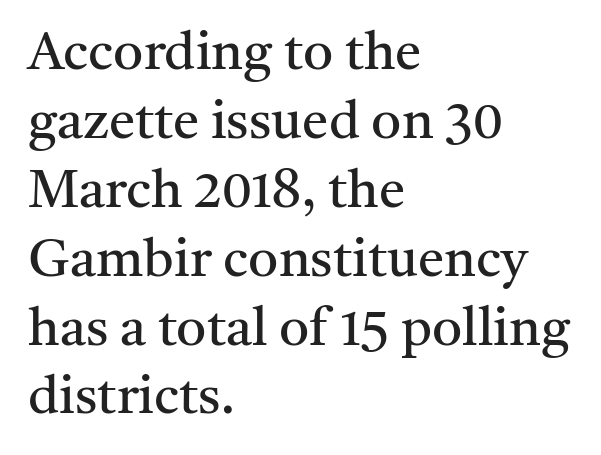
The image shows 53 px regular-weight serif type, upright; set left-aligned, normal line spacing (1.3x), normal letter spacing, not underlined; medium stroke contrast and a medium x-height.
